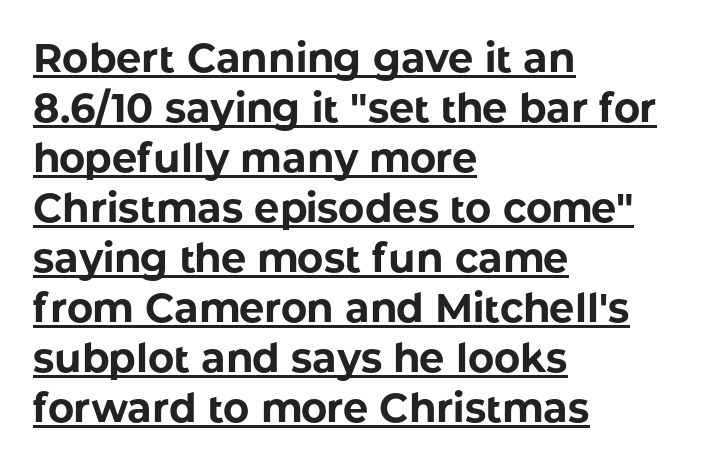
Q: Is the text bold? A: Yes.
Q: Is the text italic (slanted)? A: No, it is upright.
Q: Is the typeface a serif or a sans-serif typeface? A: Sans-serif.
Q: Is the text underlined? A: Yes.
Q: How is the paragraph aligned? A: Left-aligned.
Q: Is the spacing between letters normal or unusually wide? A: Normal.
Q: Is the spacing between lines tight, normal or loose? A: Normal.
Q: Width (condensed, normal, or wide)? A: Normal.
Q: Stroke contrast? A: Low.
Q: x-height? A: Medium.
Q: Monospaced? A: No.
